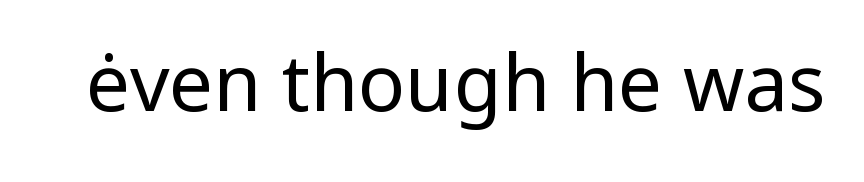
{"serif": "no", "italic": "no", "bold": "no", "weight": "regular", "width": "normal", "stroke_contrast": "low", "x_height": "medium", "monospaced": "no", "underline": "no", "letter_spacing": "normal", "letter_spacing_em": 0.0, "glyph_px": 78}
